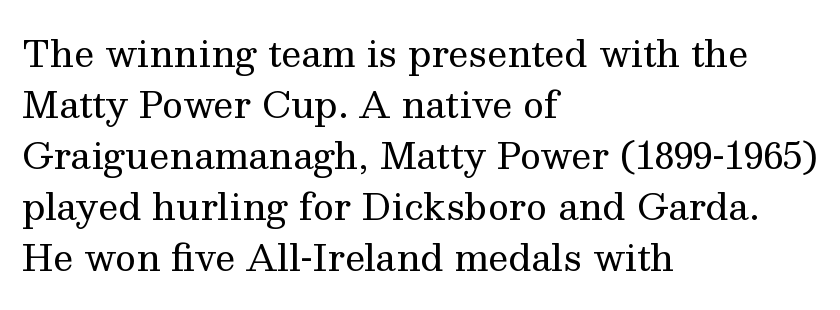
The image shows 36 px regular-weight serif type, upright; set left-aligned, normal line spacing (1.42x), normal letter spacing, not underlined; medium stroke contrast and a medium x-height.
